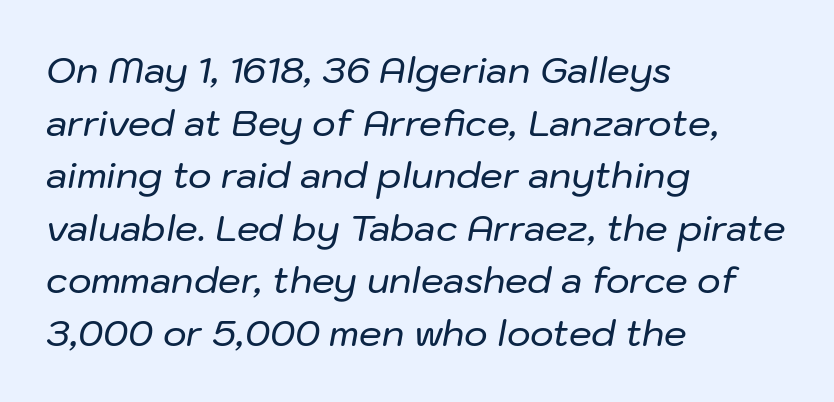
The passage shown stacks its lines at a standard gap. Posture: slanted. Proportional: the letters do not fall into vertical columns. Does the copy run flush right? No — it runs flush left. Compared with typical body copy, the letter spacing here is the same. Clear beneath every line of the passage.
